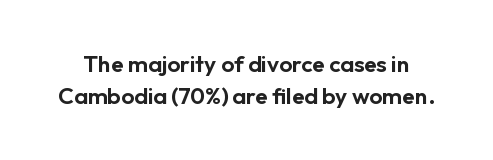
Posture: vertical. Letters rest on an invisible, unmarked baseline. How would I describe the line gaps? Plain and ordinary. Is the letter spacing exaggerated? No — it looks like the ordinary default.
